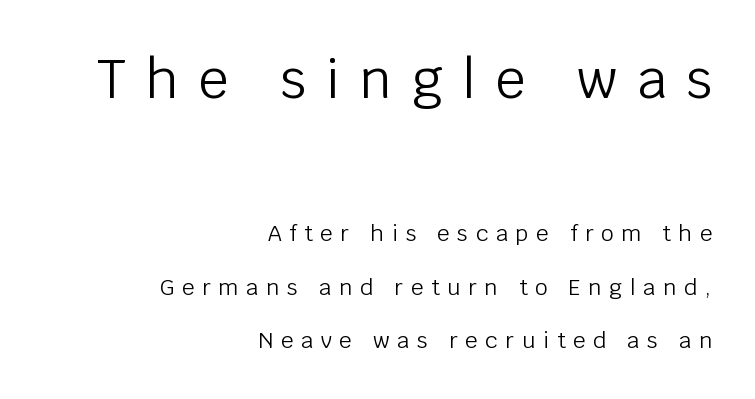
Q: Is the text bold? A: No.
Q: Is the text italic (slanted)? A: No, it is upright.
Q: Is the typeface a serif or a sans-serif typeface? A: Sans-serif.
Q: Is the text underlined? A: No.
Q: How is the paragraph aligned? A: Right-aligned.
Q: Is the spacing between letters normal or unusually wide? A: Unusually wide.
Q: Is the spacing between lines tight, normal or loose? A: Loose.
Q: Which block of text is set in a larger size, the first (top) or the second (bottom)? A: The first (top) one.
Q: Width (condensed, normal, or wide)? A: Normal.
Q: Stroke contrast? A: Low.
Q: x-height? A: Large.
Q: Monospaced? A: No.
